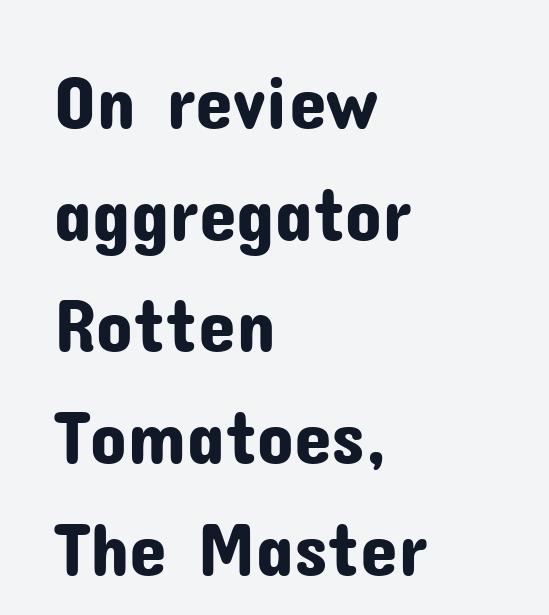
{"serif": "no", "italic": "no", "width": "normal", "stroke_contrast": "low", "x_height": "medium", "monospaced": "no", "underline": "no", "align": "left", "line_spacing": "normal", "line_spacing_ratio": 1.47, "letter_spacing": "normal", "letter_spacing_em": 0.0, "glyph_px": 76}
